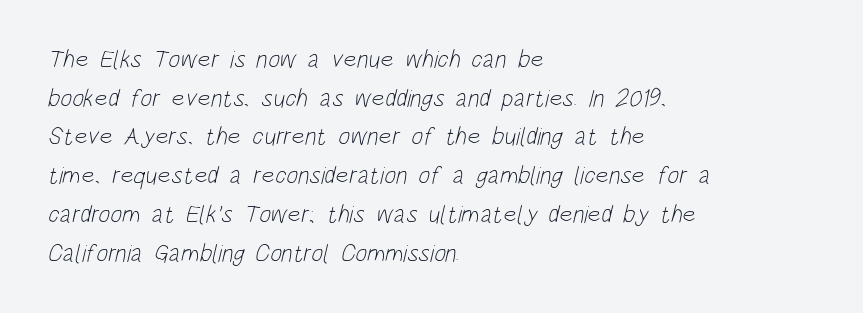
Q: Is the text bold? A: No.
Q: Is the text underlined? A: No.
Q: How is the paragraph aligned? A: Left-aligned.
Q: Is the spacing between letters normal or unusually wide? A: Normal.
Q: Is the spacing between lines tight, normal or loose? A: Normal.
